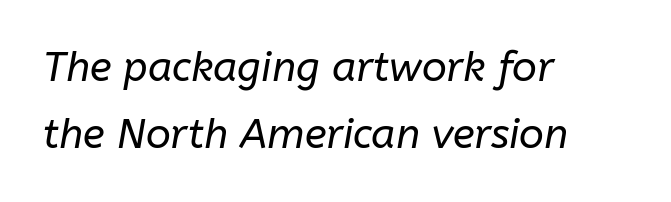
The image shows 41 px regular-weight type, italic (leaning right); set left-aligned, normal line spacing (1.63x), normal letter spacing, not underlined; low stroke contrast and a medium x-height.
